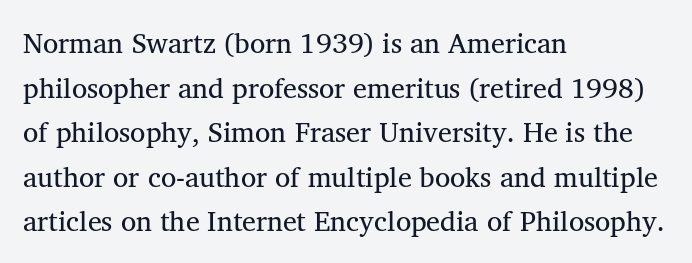
Q: Is the text bold? A: No.
Q: Is the text italic (slanted)? A: No, it is upright.
Q: Is the typeface a serif or a sans-serif typeface? A: Serif.
Q: Is the text underlined? A: No.
Q: How is the paragraph aligned? A: Left-aligned.
Q: Is the spacing between letters normal or unusually wide? A: Normal.
Q: Is the spacing between lines tight, normal or loose? A: Normal.
Q: Width (condensed, normal, or wide)? A: Normal.
Q: Stroke contrast? A: Medium.
Q: x-height? A: Medium.
Q: Monospaced? A: No.
